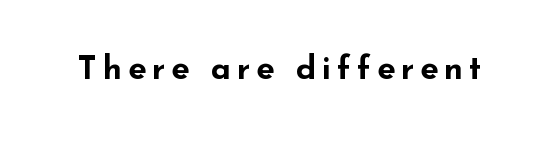
The image shows 33 px bold, wide sans-serif type, upright; set not underlined; low stroke contrast and a small x-height.
